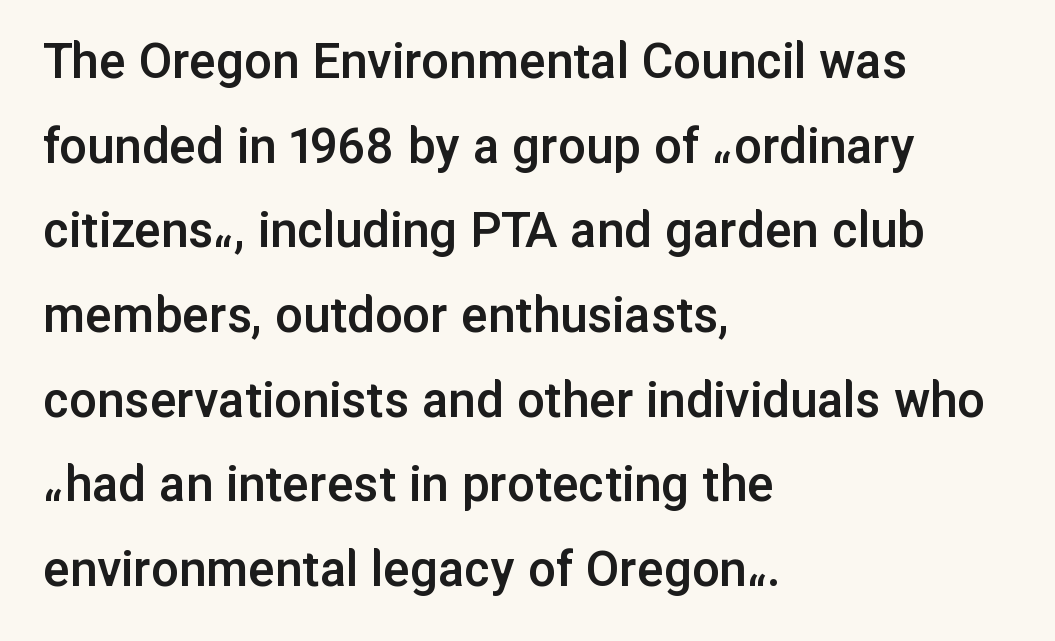
Q: Is the text bold? A: Semi-bold.
Q: Is the text italic (slanted)? A: No, it is upright.
Q: Is the typeface a serif or a sans-serif typeface? A: Sans-serif.
Q: Is the text underlined? A: No.
Q: How is the paragraph aligned? A: Left-aligned.
Q: Is the spacing between letters normal or unusually wide? A: Normal.
Q: Is the spacing between lines tight, normal or loose? A: Normal.
Q: Width (condensed, normal, or wide)? A: Normal.
Q: Stroke contrast? A: Low.
Q: x-height? A: Medium.
Q: Monospaced? A: No.
